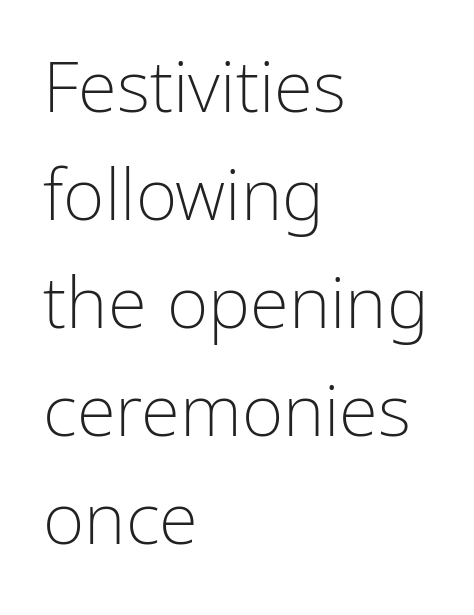
The image shows 71 px light, condensed sans-serif type, upright; set left-aligned, normal line spacing (1.52x), normal letter spacing, not underlined; low stroke contrast and a medium x-height.
